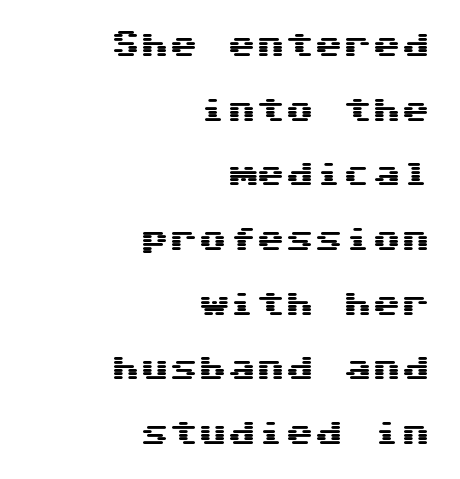
The image shows 29 px wide sans-serif type, upright; set right-aligned, loose line spacing (2.23x), normal letter spacing, not underlined; medium stroke contrast and a medium x-height.
